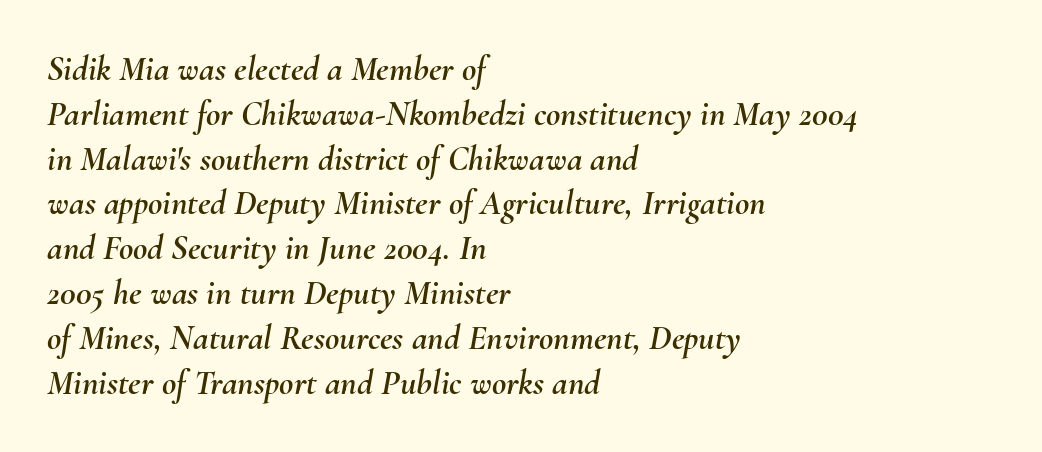
The image shows 35 px text type, italic (leaning right); set left-aligned, normal line spacing (1.28x), normal letter spacing, not underlined; medium stroke contrast and a small x-height.
